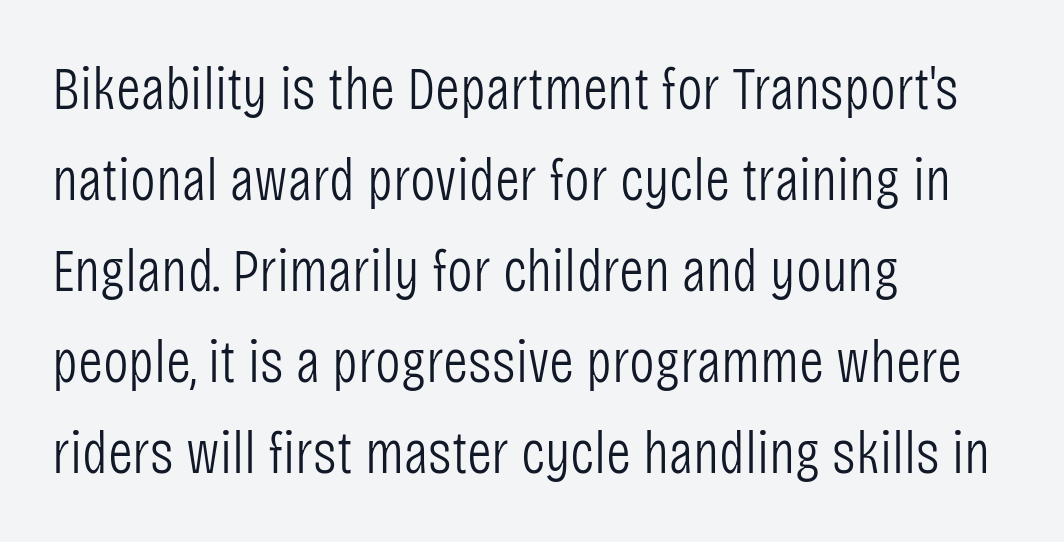
The image shows 61 px light, condensed sans-serif type, upright; set left-aligned, normal line spacing (1.49x), normal letter spacing, not underlined; low stroke contrast and a large x-height.
